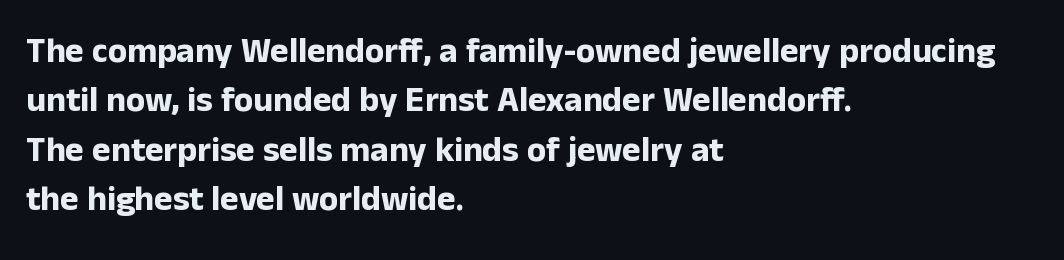
Q: Is the text bold? A: Yes.
Q: Is the text italic (slanted)? A: No, it is upright.
Q: Is the typeface a serif or a sans-serif typeface? A: Sans-serif.
Q: Is the text underlined? A: No.
Q: How is the paragraph aligned? A: Left-aligned.
Q: Is the spacing between letters normal or unusually wide? A: Normal.
Q: Is the spacing between lines tight, normal or loose? A: Normal.
Q: Width (condensed, normal, or wide)? A: Normal.
Q: Stroke contrast? A: Low.
Q: x-height? A: Medium.
Q: Monospaced? A: No.
